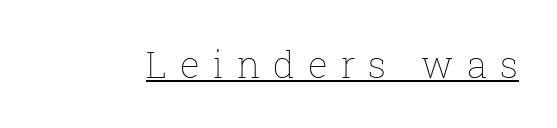
Compared with typical body copy, the letter spacing here is much looser. The face used here appears with an underline applied. Is this a heavy cut? Hardly; it is regular or lighter. Spacing verdict: proportional, widths tailored to each character. Unlike italic type, these characters show no tilt at all.
